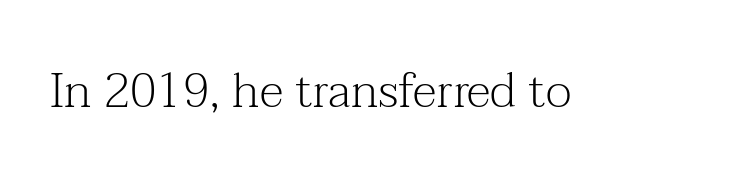
The image shows 48 px light serif type, upright; set normal letter spacing, not underlined; medium stroke contrast and a medium x-height.
